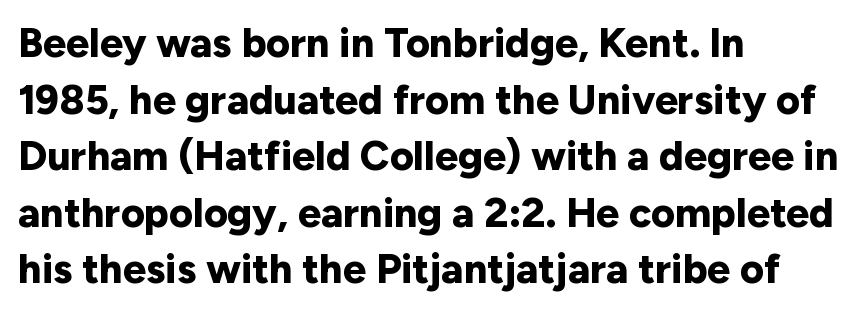
Q: Is the text bold? A: Yes.
Q: Is the text italic (slanted)? A: No, it is upright.
Q: Is the typeface a serif or a sans-serif typeface? A: Sans-serif.
Q: Is the text underlined? A: No.
Q: How is the paragraph aligned? A: Left-aligned.
Q: Is the spacing between letters normal or unusually wide? A: Normal.
Q: Is the spacing between lines tight, normal or loose? A: Normal.
Q: Width (condensed, normal, or wide)? A: Normal.
Q: Stroke contrast? A: Low.
Q: x-height? A: Medium.
Q: Monospaced? A: No.
